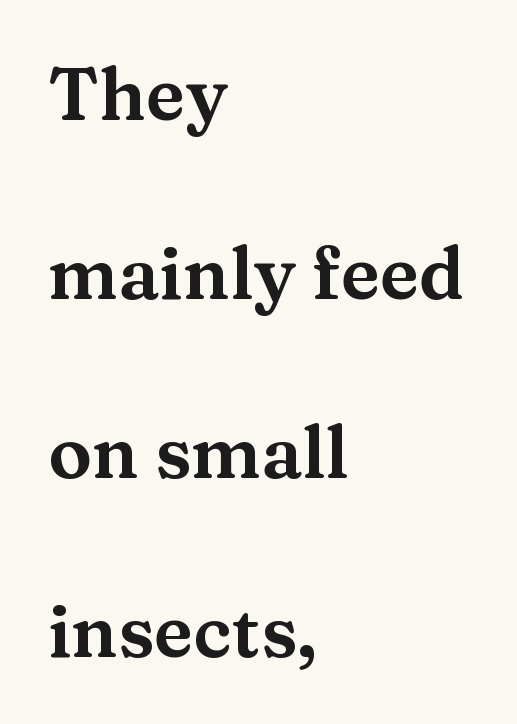
{"serif": "yes", "italic": "no", "width": "wide", "stroke_contrast": "medium", "x_height": "medium", "monospaced": "no", "underline": "no", "align": "left", "line_spacing": "loose", "line_spacing_ratio": 2.45, "letter_spacing": "normal", "letter_spacing_em": 0.0, "glyph_px": 73}
